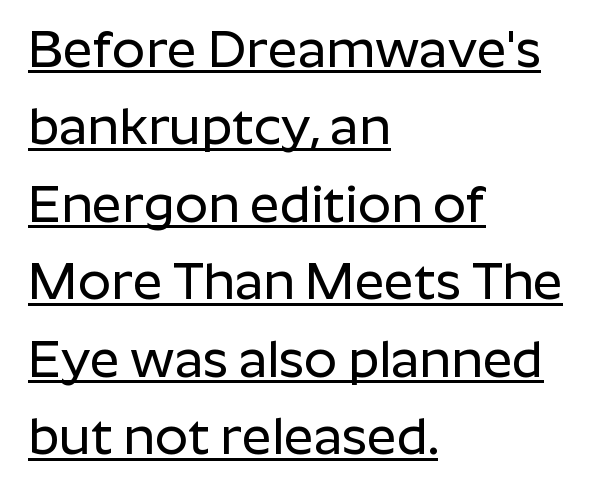
{"serif": "no", "italic": "no", "width": "normal", "stroke_contrast": "low", "x_height": "medium", "monospaced": "no", "underline": "yes", "align": "left", "line_spacing": "normal", "line_spacing_ratio": 1.49, "letter_spacing": "normal", "letter_spacing_em": 0.0, "glyph_px": 52}
